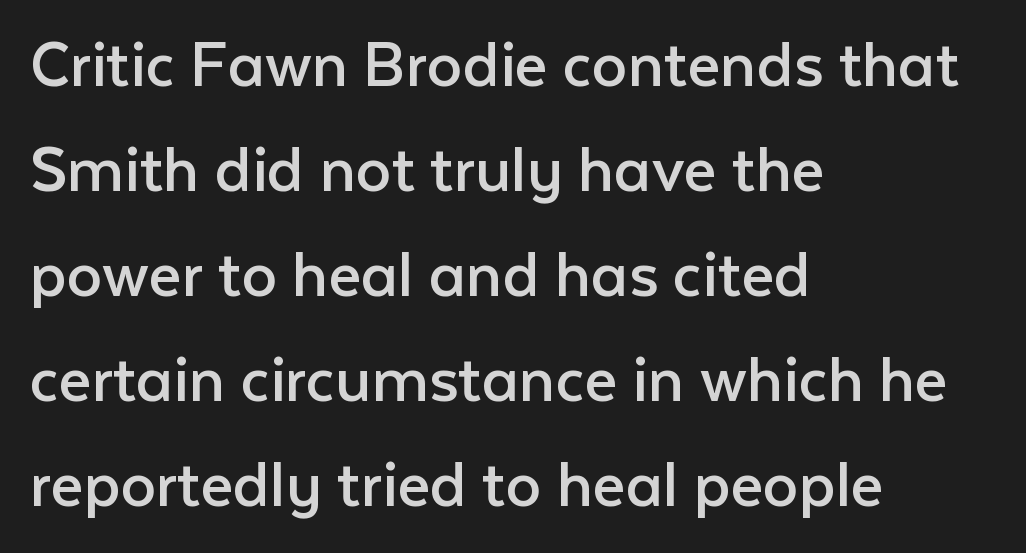
Q: Is the text bold? A: No.
Q: Is the text italic (slanted)? A: No, it is upright.
Q: Is the typeface a serif or a sans-serif typeface? A: Sans-serif.
Q: Is the text underlined? A: No.
Q: How is the paragraph aligned? A: Left-aligned.
Q: Is the spacing between letters normal or unusually wide? A: Normal.
Q: Is the spacing between lines tight, normal or loose? A: Normal.
Q: Width (condensed, normal, or wide)? A: Normal.
Q: Stroke contrast? A: Low.
Q: x-height? A: Medium.
Q: Monospaced? A: No.
